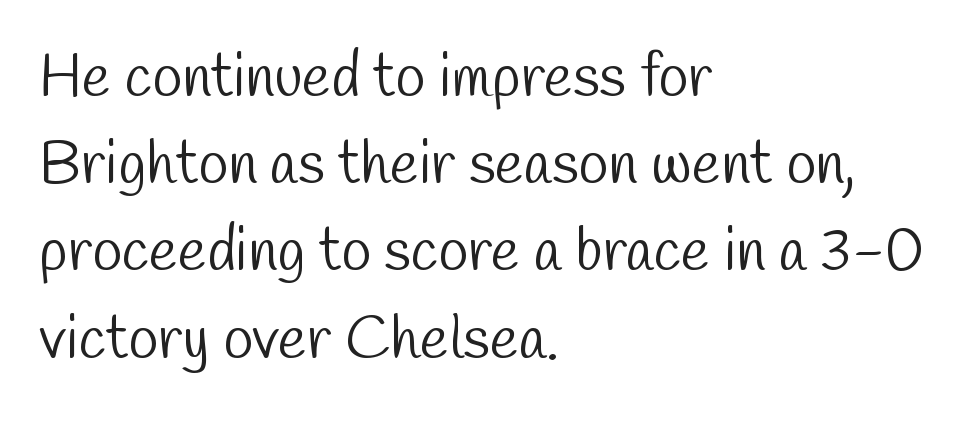
{"serif": "no", "bold": "no", "weight": "light", "width": "condensed", "stroke_contrast": "low", "x_height": "medium", "monospaced": "no", "underline": "no", "align": "left", "line_spacing": "normal", "line_spacing_ratio": 1.43, "letter_spacing": "normal", "letter_spacing_em": 0.0, "glyph_px": 61}
